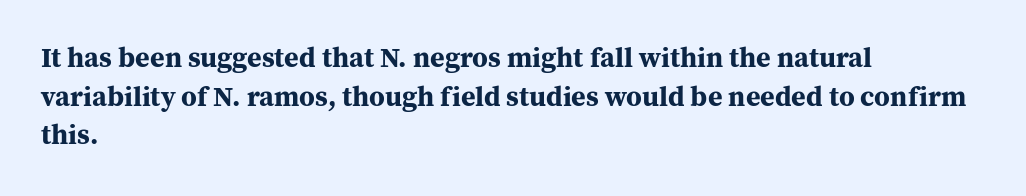
Q: Is the text bold? A: Yes.
Q: Is the text italic (slanted)? A: No, it is upright.
Q: Is the typeface a serif or a sans-serif typeface? A: Serif.
Q: Is the text underlined? A: No.
Q: How is the paragraph aligned? A: Left-aligned.
Q: Is the spacing between letters normal or unusually wide? A: Normal.
Q: Is the spacing between lines tight, normal or loose? A: Normal.
Q: Width (condensed, normal, or wide)? A: Normal.
Q: Stroke contrast? A: Medium.
Q: x-height? A: Medium.
Q: Monospaced? A: No.
